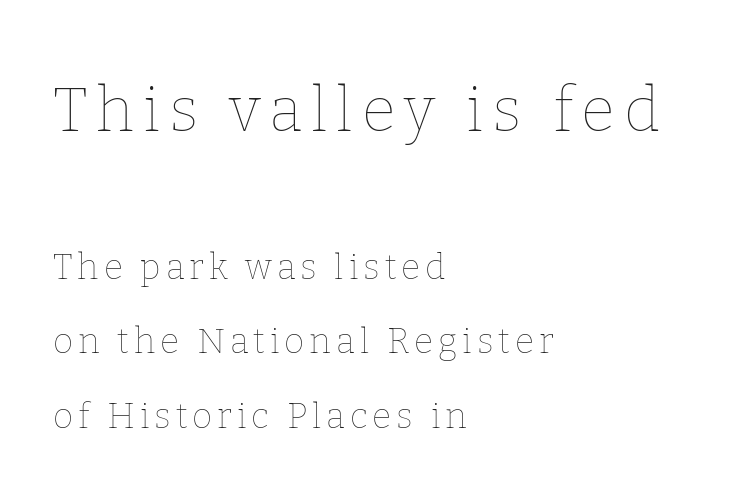
Nope, not italic — everything's standing straight. Scale decreases going downward across the two blocks. A typesetter would call this proportional, since set widths differ per character. Check the space under the baseline: it is left empty.
